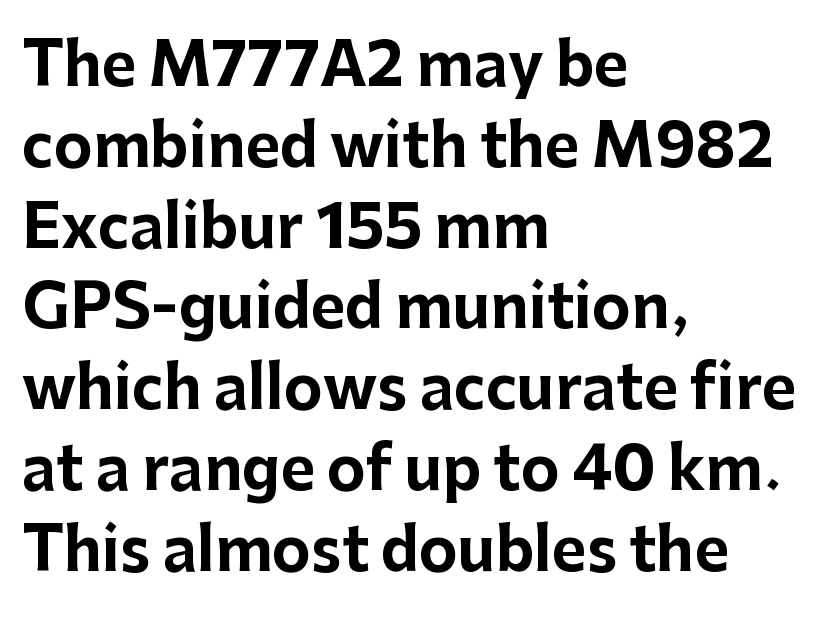
Q: Is the text bold? A: Yes.
Q: Is the text italic (slanted)? A: No, it is upright.
Q: Is the typeface a serif or a sans-serif typeface? A: Sans-serif.
Q: Is the text underlined? A: No.
Q: How is the paragraph aligned? A: Left-aligned.
Q: Is the spacing between letters normal or unusually wide? A: Normal.
Q: Is the spacing between lines tight, normal or loose? A: Normal.
Q: Width (condensed, normal, or wide)? A: Normal.
Q: Stroke contrast? A: Low.
Q: x-height? A: Medium.
Q: Monospaced? A: No.
